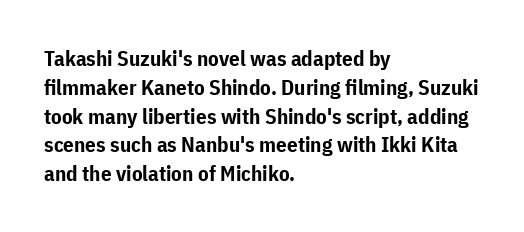
{"italic": "no", "bold": "yes", "underline": "no", "align": "left", "line_spacing": "normal", "line_spacing_ratio": 1.37, "letter_spacing": "normal", "letter_spacing_em": 0.0, "glyph_px": 21}
